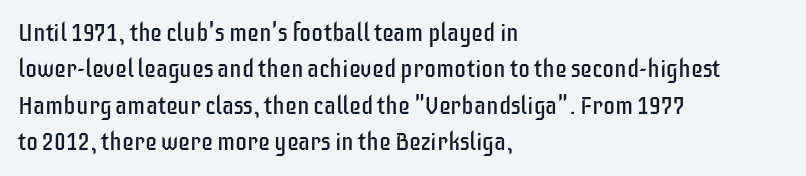
{"italic": "no", "bold": "no", "underline": "no", "align": "left", "line_spacing": "normal", "line_spacing_ratio": 1.52, "letter_spacing": "normal", "letter_spacing_em": 0.0, "glyph_px": 24}
